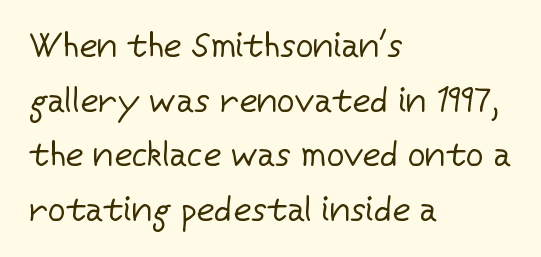
The image shows 35 px regular-weight sans-serif type, upright; set left-aligned, normal line spacing (1.56x), normal letter spacing, not underlined; low stroke contrast and a medium x-height.
